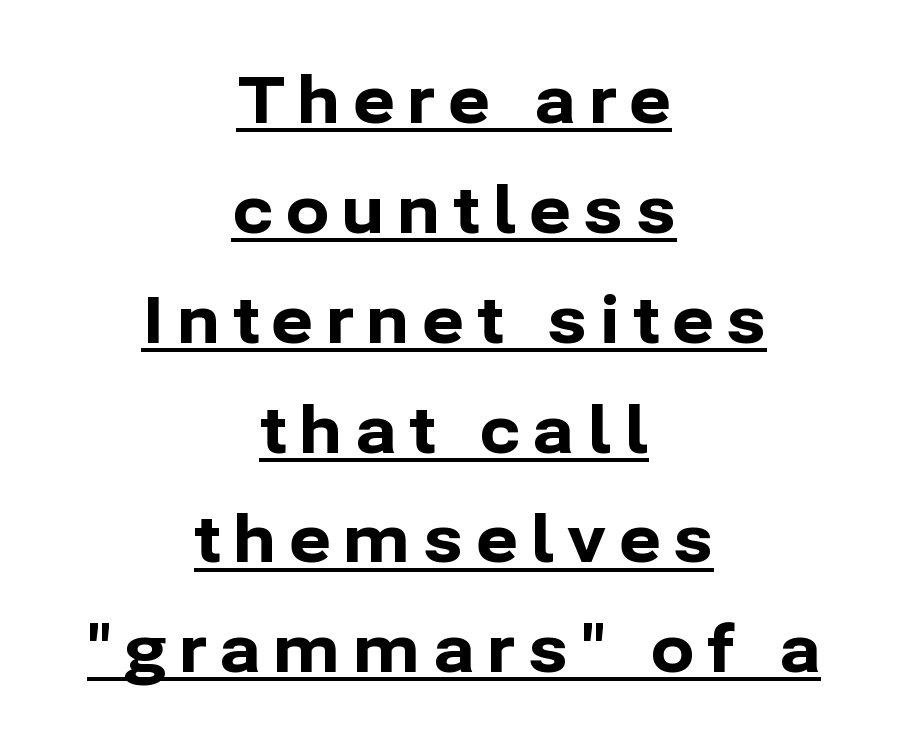
Notice how the stems are strictly vertical — no italics here. These lines are centered, leaving both edges ragged. Think of a printed novel: that variable character pitch is what you see here. Compared with typical paragraphs, the rows here are spaced about the same. The lettering is marked with a stroke running underneath it.
